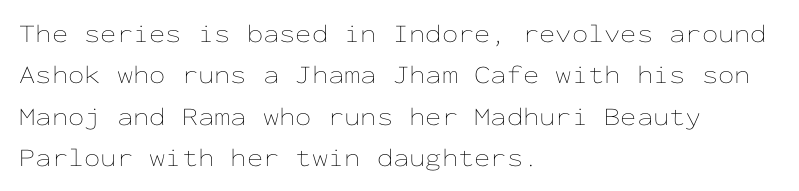
Each stroke keeps to a modest, everyday thickness or less. Whoever set this chose a conventional vertical rhythm. Caption: multi-line text, flush left, ragged right. Underlining? Definitely not there.
